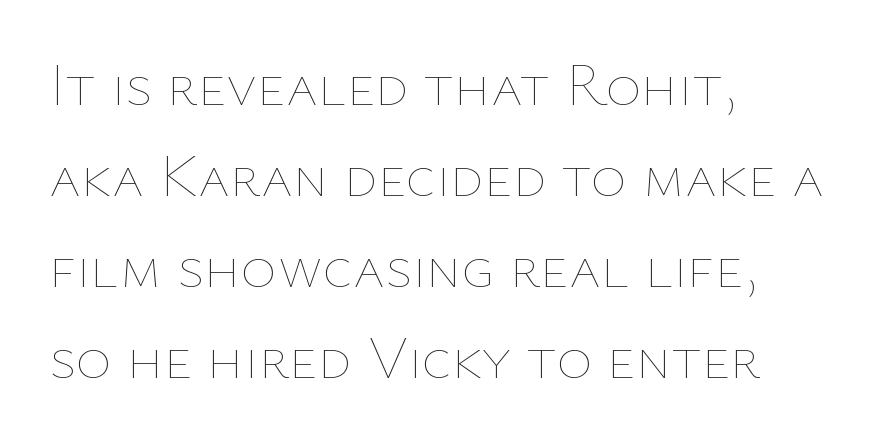
The rendering anchors every line to the left-hand side. Weight: not bold — regular or lighter. Spacing verdict: proportional, widths tailored to each character. Only glyphs here, with clear space below each row. The letters sit at their default tracking, neither squeezed nor spread.
